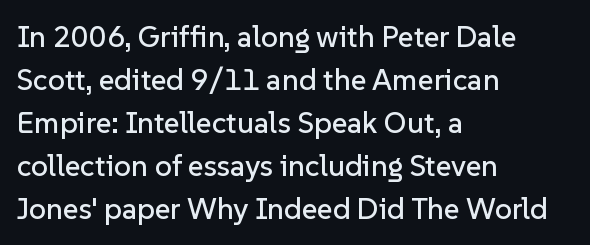
The image shows 30 px sans-serif type, upright; set left-aligned, normal line spacing (1.43x), normal letter spacing, not underlined; low stroke contrast and a medium x-height.
